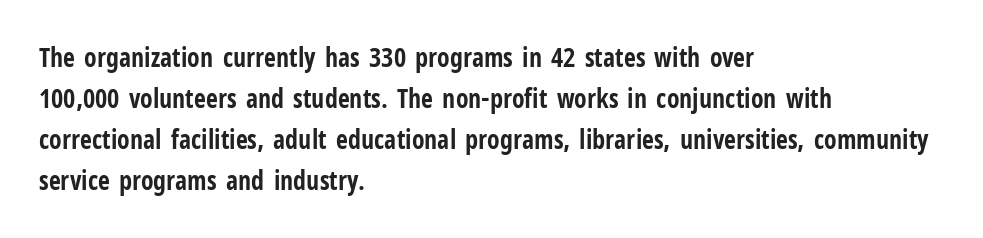
The image shows 26 px bold type, upright; set left-aligned, normal line spacing (1.58x), normal letter spacing, not underlined.
